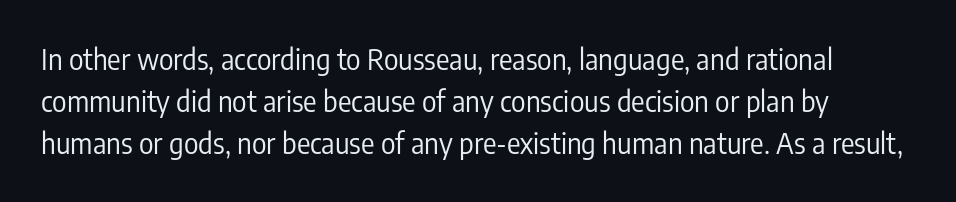
Q: Is the text bold? A: No.
Q: Is the text italic (slanted)? A: No, it is upright.
Q: Is the typeface a serif or a sans-serif typeface? A: Sans-serif.
Q: Is the text underlined? A: No.
Q: Is the spacing between letters normal or unusually wide? A: Normal.
Q: Is the spacing between lines tight, normal or loose? A: Normal.
Q: Width (condensed, normal, or wide)? A: Condensed.
Q: Stroke contrast? A: Low.
Q: x-height? A: Medium.
Q: Monospaced? A: No.
